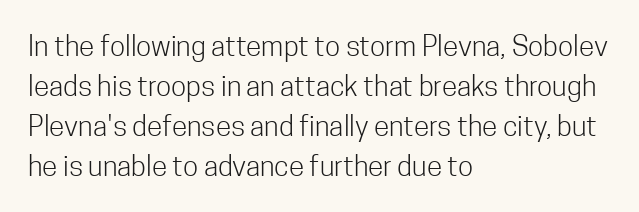
{"serif": "no", "italic": "no", "bold": "no", "weight": "light", "width": "condensed", "stroke_contrast": "low", "x_height": "medium", "monospaced": "no", "underline": "no", "align": "left", "line_spacing": "normal", "line_spacing_ratio": 1.43, "letter_spacing": "normal", "letter_spacing_em": 0.0, "glyph_px": 28}
